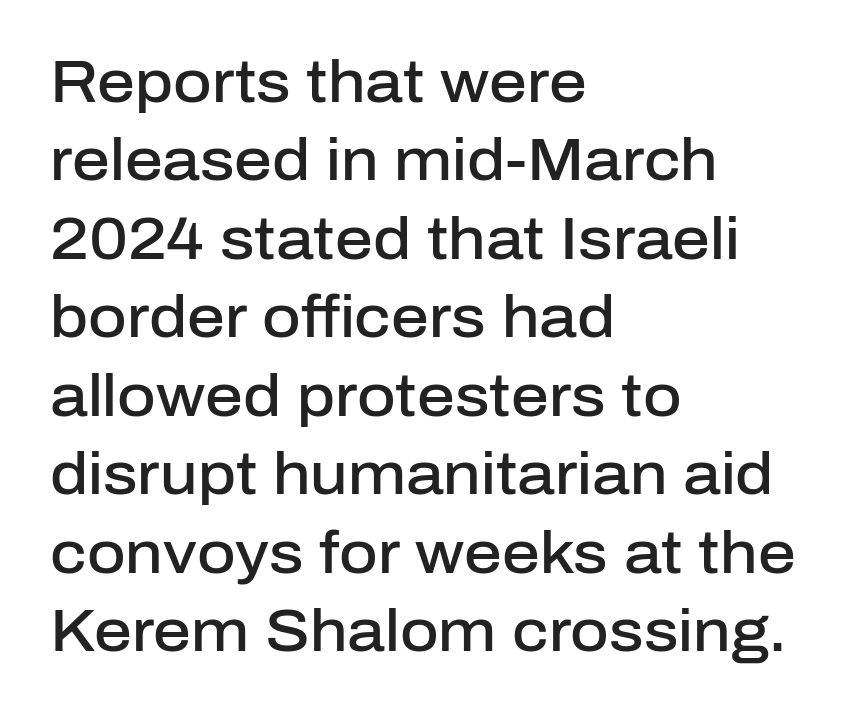
The image shows 59 px semibold sans-serif type, upright; set left-aligned, normal line spacing (1.33x), normal letter spacing, not underlined; low stroke contrast and a medium x-height.
